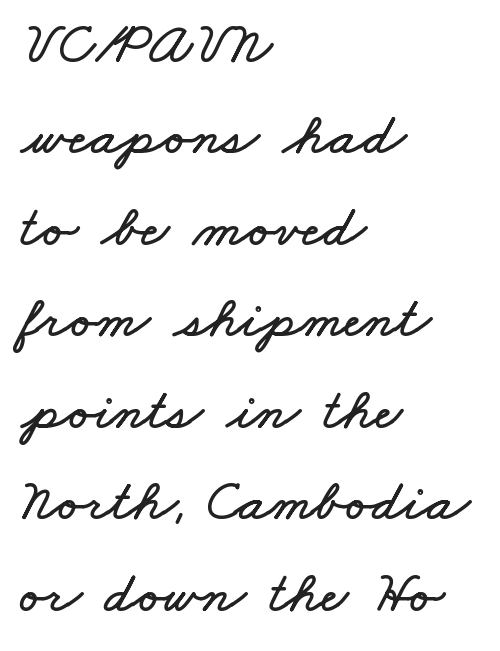
{"width": "wide", "stroke_contrast": "low", "x_height": "small", "monospaced": "no", "underline": "no", "align": "left", "line_spacing": "normal", "line_spacing_ratio": 1.55, "letter_spacing": "normal", "letter_spacing_em": 0.0, "glyph_px": 59}
